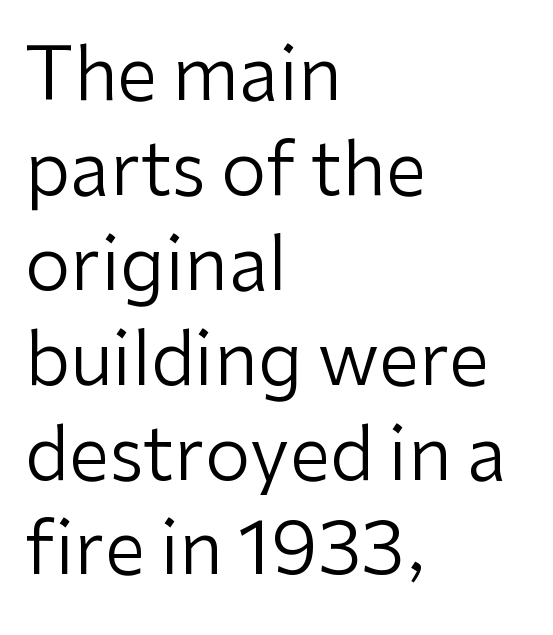
Q: Is the text bold? A: No.
Q: Is the text italic (slanted)? A: No, it is upright.
Q: Is the typeface a serif or a sans-serif typeface? A: Sans-serif.
Q: Is the text underlined? A: No.
Q: How is the paragraph aligned? A: Left-aligned.
Q: Is the spacing between letters normal or unusually wide? A: Normal.
Q: Is the spacing between lines tight, normal or loose? A: Normal.
Q: Width (condensed, normal, or wide)? A: Normal.
Q: Stroke contrast? A: Low.
Q: x-height? A: Medium.
Q: Monospaced? A: No.
